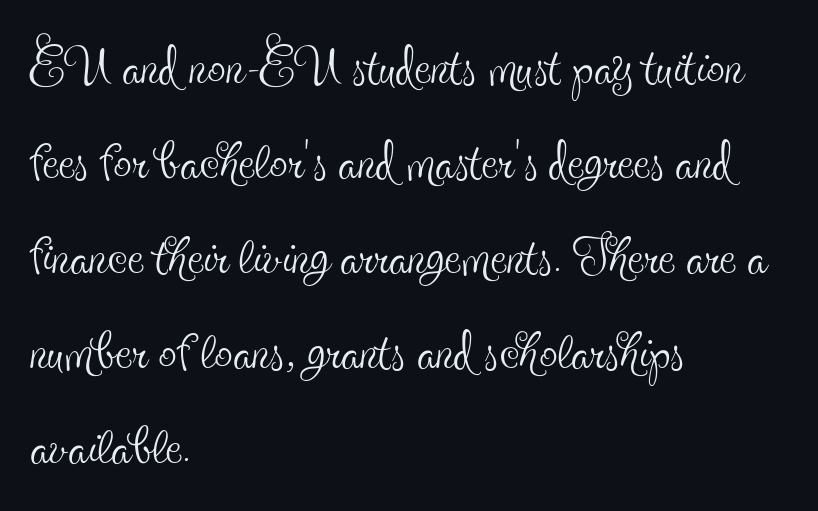
Stem width sits at or under what a default text font uses. Each letter keeps its own natural width here, so spacing adapts to shape. What's the leading like? Ordinary, nothing unusual. Anything drawn beneath the words? Only blank space. Observe the serifs anchoring each vertical stroke in this sample.
